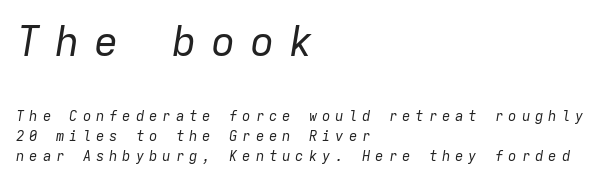
The image shows 41 px regular-weight type, italic (leaning right), monospaced; set left-aligned, normal line spacing (1.42x), unusually wide letter spacing (+0.35 em), not underlined; the first (top) block is 2.93x larger; low stroke contrast and a medium x-height.
